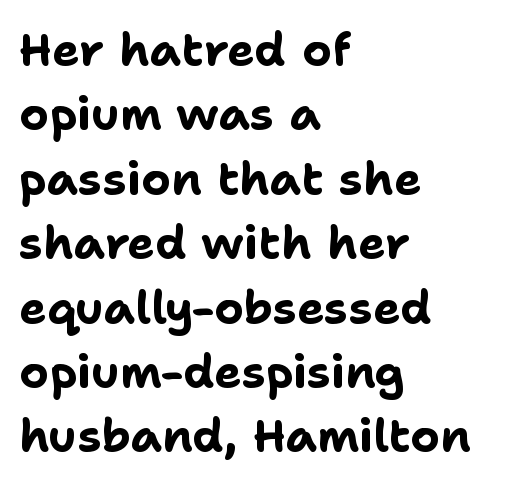
Q: Is the text bold? A: Yes.
Q: Is the text italic (slanted)? A: No, it is upright.
Q: Is the typeface a serif or a sans-serif typeface? A: Sans-serif.
Q: Is the text underlined? A: No.
Q: How is the paragraph aligned? A: Left-aligned.
Q: Is the spacing between letters normal or unusually wide? A: Normal.
Q: Is the spacing between lines tight, normal or loose? A: Normal.
Q: Width (condensed, normal, or wide)? A: Normal.
Q: Stroke contrast? A: Low.
Q: x-height? A: Medium.
Q: Monospaced? A: No.
